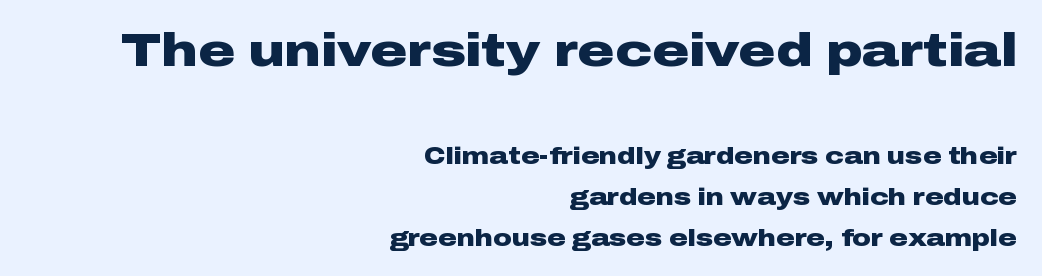
Q: Is the text bold? A: Yes.
Q: Is the text italic (slanted)? A: No, it is upright.
Q: Is the typeface a serif or a sans-serif typeface? A: Sans-serif.
Q: Is the text underlined? A: No.
Q: How is the paragraph aligned? A: Right-aligned.
Q: Is the spacing between letters normal or unusually wide? A: Normal.
Q: Which block of text is set in a larger size, the first (top) or the second (bottom)? A: The first (top) one.
Q: Width (condensed, normal, or wide)? A: Wide.
Q: Stroke contrast? A: Low.
Q: x-height? A: Medium.
Q: Monospaced? A: No.
